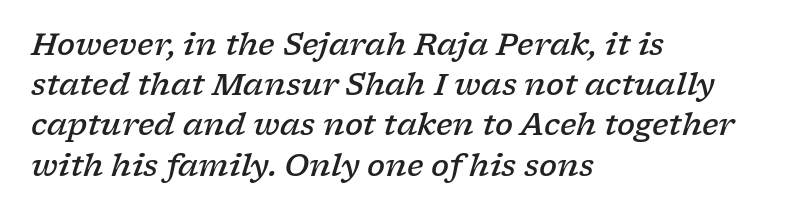
The image shows 30 px semibold, wide serif type, italic (leaning right); set left-aligned, normal line spacing (1.34x), normal letter spacing, not underlined; low stroke contrast and a medium x-height.
